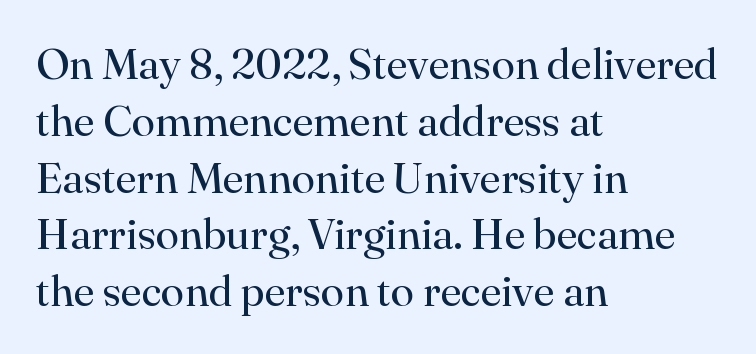
Q: Is the text bold? A: No.
Q: Is the text italic (slanted)? A: No, it is upright.
Q: Is the typeface a serif or a sans-serif typeface? A: Serif.
Q: Is the text underlined? A: No.
Q: How is the paragraph aligned? A: Left-aligned.
Q: Is the spacing between letters normal or unusually wide? A: Normal.
Q: Is the spacing between lines tight, normal or loose? A: Normal.
Q: Width (condensed, normal, or wide)? A: Normal.
Q: Stroke contrast? A: High.
Q: x-height? A: Small.
Q: Monospaced? A: No.
